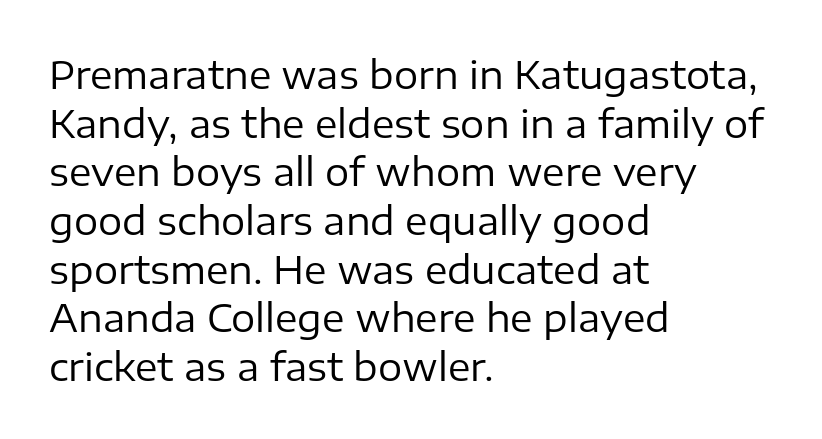
The image shows 38 px regular-weight sans-serif type, upright; set left-aligned, normal line spacing (1.28x), normal letter spacing, not underlined; low stroke contrast and a medium x-height.
